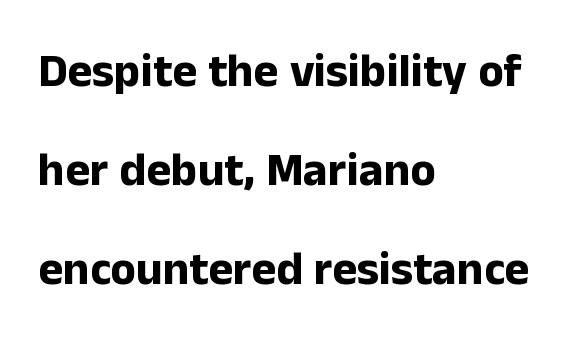
Q: Is the text bold? A: Yes.
Q: Is the text italic (slanted)? A: No, it is upright.
Q: Is the typeface a serif or a sans-serif typeface? A: Sans-serif.
Q: Is the text underlined? A: No.
Q: How is the paragraph aligned? A: Left-aligned.
Q: Is the spacing between letters normal or unusually wide? A: Normal.
Q: Is the spacing between lines tight, normal or loose? A: Loose.
Q: Width (condensed, normal, or wide)? A: Normal.
Q: Stroke contrast? A: Low.
Q: x-height? A: Medium.
Q: Monospaced? A: No.
